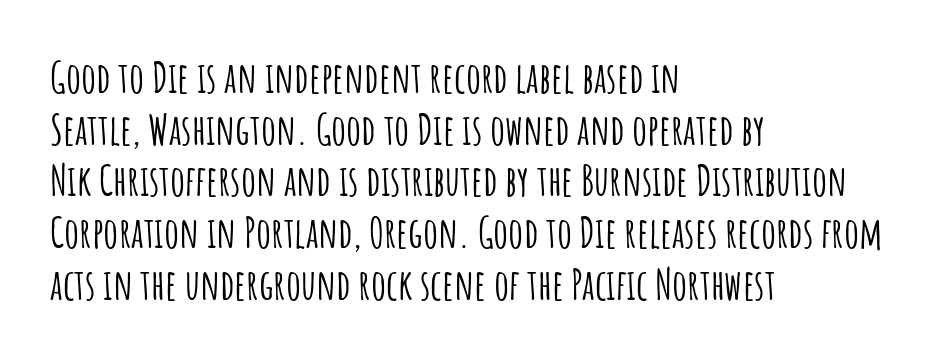
You could not count columns in this text — the font is proportionally spaced. Does extra space separate the letters? No, they use regular spacing. Observe the absence of serifs on each vertical stroke in this sample. This rendering uses left alignment, leaving the right contour irregular. Tall strokes in this sample are plumb rather than angled.
